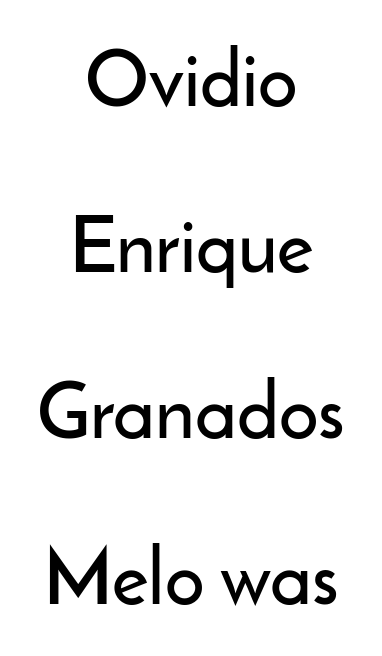
Summary of vertical rhythm: relaxed, with wide interline spacing. Is this a fixed-width face? No — the glyphs have proportional, varying widths. The strip under each line holds only bare page. Short and long lines alike share a common midpoint. Nothing sits at the stroke ends, so this counts as sans-serif. Caption: standard tracking, unaltered.
